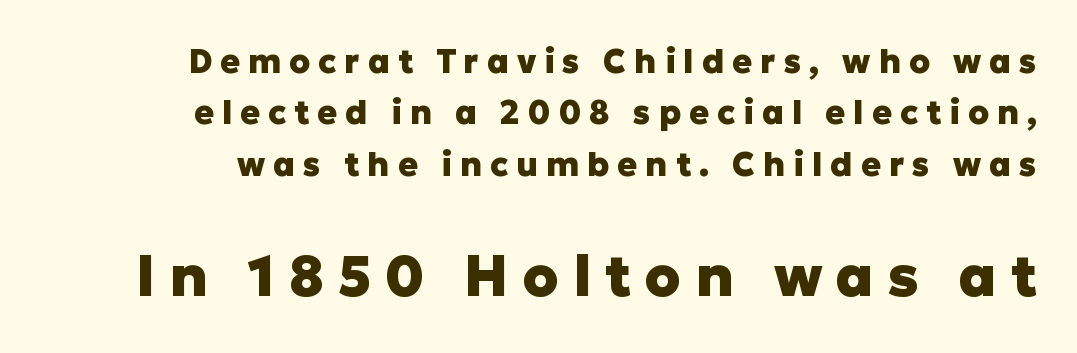
Q: Is the text bold? A: Yes.
Q: Is the text italic (slanted)? A: No, it is upright.
Q: Is the typeface a serif or a sans-serif typeface? A: Sans-serif.
Q: Is the text underlined? A: No.
Q: How is the paragraph aligned? A: Right-aligned.
Q: Is the spacing between letters normal or unusually wide? A: Unusually wide.
Q: Is the spacing between lines tight, normal or loose? A: Normal.
Q: Which block of text is set in a larger size, the first (top) or the second (bottom)? A: The second (bottom) one.
Q: Width (condensed, normal, or wide)? A: Normal.
Q: Stroke contrast? A: Low.
Q: x-height? A: Medium.
Q: Monospaced? A: No.
